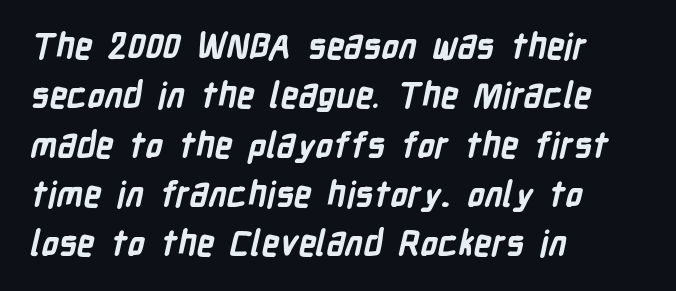
Standard letterfit; no display-style spreading of the glyphs. The setting favours the left margin, as ordinary paragraphs usually do. The space directly below the letters is spotless. Observe the absence of serifs on each vertical stroke in this sample. What's the leading like? Ordinary, nothing unusual. Compared with an ordinary text face, these strokes are far heavier — a full bold.
